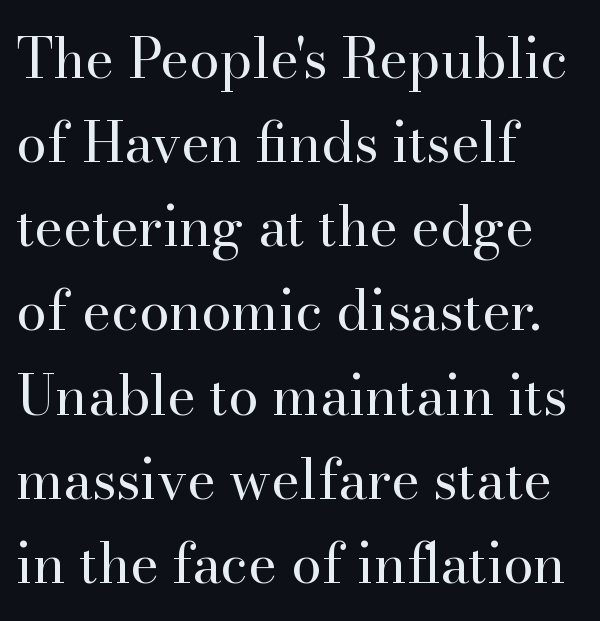
A typesetter would call this leading conventional body-copy spacing. This is roman type, the default non-slanted kind. This reads as an unemphasized weight, regular at the heaviest. Standard letterfit; no display-style spreading of the glyphs.
